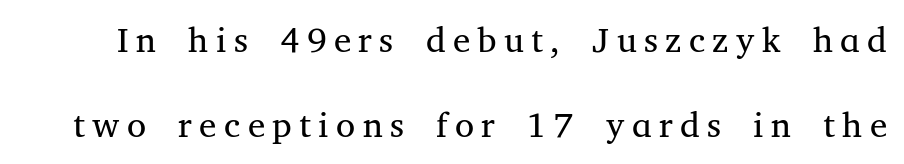
{"serif": "yes", "italic": "no", "bold": "no", "weight": "regular", "width": "normal", "stroke_contrast": "medium", "x_height": "medium", "monospaced": "no", "underline": "no", "line_spacing": "loose", "line_spacing_ratio": 2.44, "letter_spacing": "wide", "letter_spacing_em": 0.21, "glyph_px": 35}
